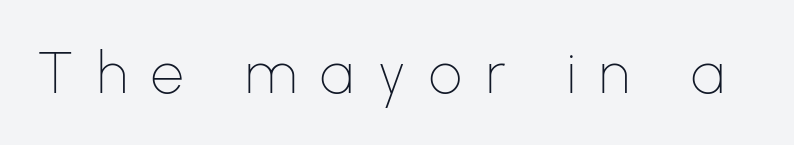
{"serif": "no", "italic": "no", "bold": "no", "weight": "thin", "width": "normal", "stroke_contrast": "low", "x_height": "medium", "monospaced": "no", "underline": "no", "letter_spacing": "wide", "letter_spacing_em": 0.41, "glyph_px": 58}
